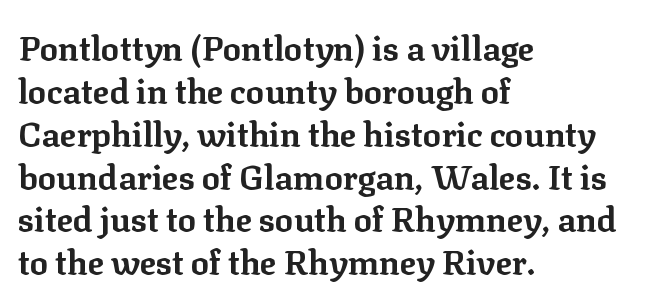
Descender tails drop into unmarked territory. Left-aligned paragraph, ragged on the right. Ascenders rise straight up at ninety degrees. The rendering uses a moderate line-height, typical for paragraphs.
